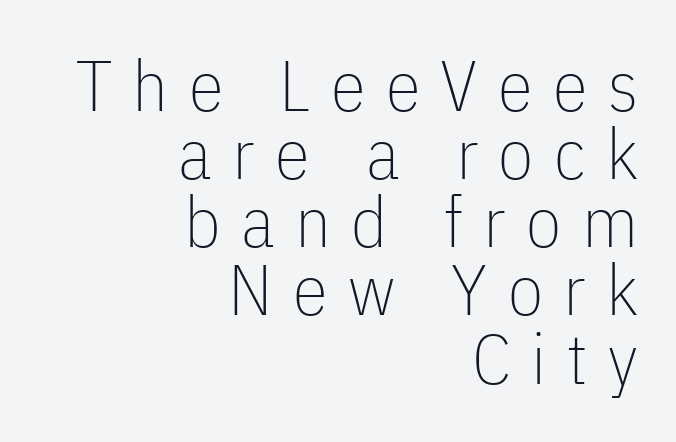
{"serif": "no", "italic": "no", "bold": "no", "weight": "thin", "width": "condensed", "stroke_contrast": "low", "x_height": "medium", "monospaced": "no", "underline": "no", "align": "right", "line_spacing": "tight", "line_spacing_ratio": 0.96, "letter_spacing": "wide", "letter_spacing_em": 0.29, "glyph_px": 71}
